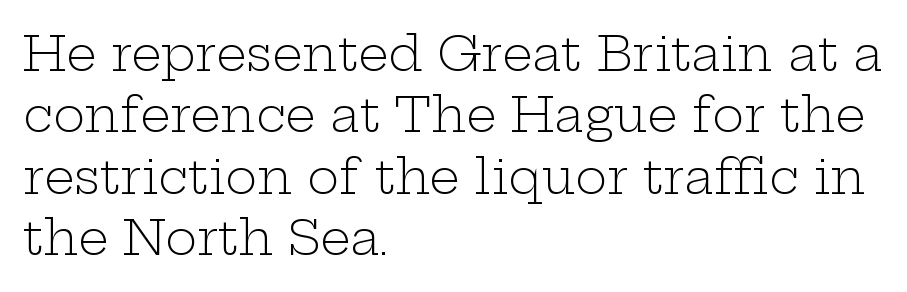
The image shows 48 px light, wide serif type, upright; set left-aligned, normal line spacing (1.28x), normal letter spacing, not underlined; low stroke contrast and a medium x-height.
